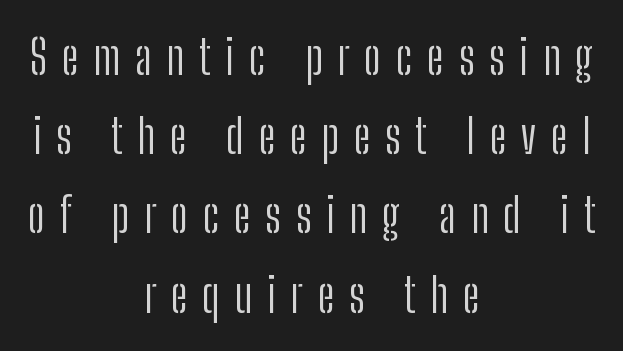
The letterforms stand isolated, each surrounded by extra space. Stem width sits at or under what a default text font uses. The glyphs are unaccompanied by any horizontal stroke below them. Nothing sits at the stroke ends, so this counts as sans-serif.
